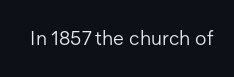
{"italic": "no", "bold": "no", "underline": "no", "letter_spacing": "normal", "letter_spacing_em": 0.0, "glyph_px": 20}
